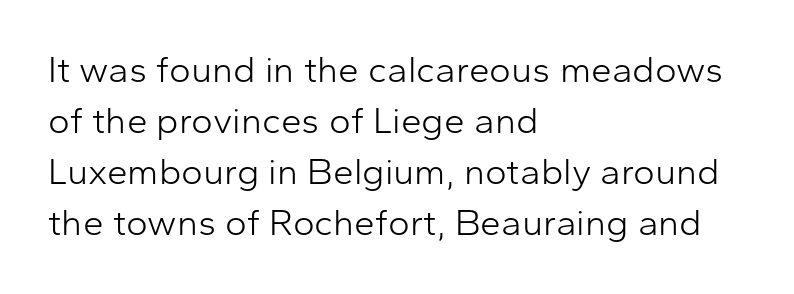
Posture: straight, roman, zero tilt. The face looks like a standard text weight, possibly lighter. Do the characters align in a grid? No, the font is proportional. Just letters on the line, the space beneath them empty. This sample keeps an unexceptional amount of space between lines.
